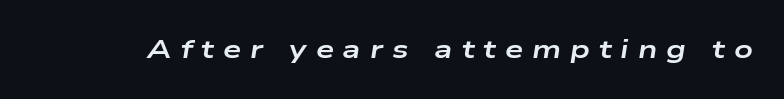
The image shows 26 px bold type, italic (leaning right); set unusually wide letter spacing (+0.34 em), not underlined.
